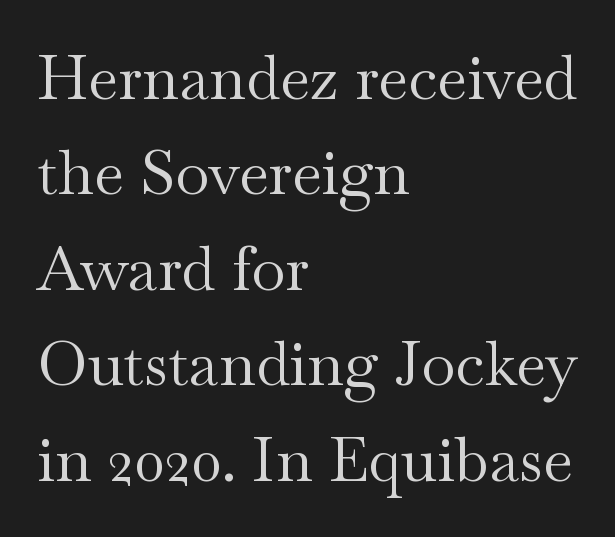
The image shows 62 px regular-weight, wide serif type, upright; set left-aligned, normal line spacing (1.54x), normal letter spacing, not underlined; medium stroke contrast and a small x-height.
